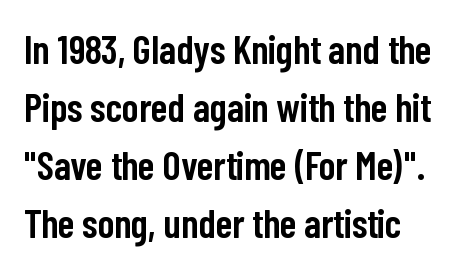
Q: Is the text bold? A: Semi-bold.
Q: Is the text italic (slanted)? A: No, it is upright.
Q: Is the typeface a serif or a sans-serif typeface? A: Sans-serif.
Q: Is the text underlined? A: No.
Q: Is the spacing between letters normal or unusually wide? A: Normal.
Q: Is the spacing between lines tight, normal or loose? A: Normal.
Q: Width (condensed, normal, or wide)? A: Condensed.
Q: Stroke contrast? A: Low.
Q: x-height? A: Medium.
Q: Monospaced? A: No.
